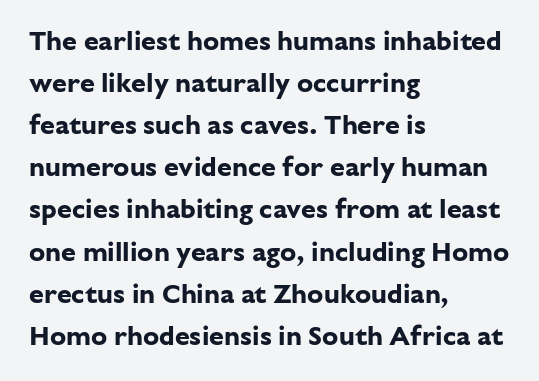
The image shows 27 px bold type, upright; set left-aligned, normal line spacing (1.56x), normal letter spacing, not underlined.
